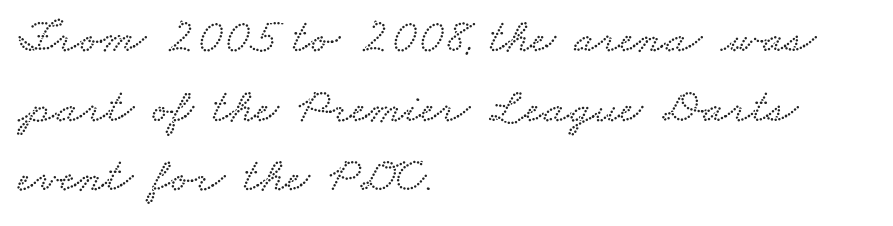
Q: Is the text underlined? A: No.
Q: How is the paragraph aligned? A: Left-aligned.
Q: Is the spacing between letters normal or unusually wide? A: Normal.
Q: Is the spacing between lines tight, normal or loose? A: Normal.
Q: Width (condensed, normal, or wide)? A: Wide.
Q: Stroke contrast? A: Low.
Q: x-height? A: Small.
Q: Monospaced? A: No.
